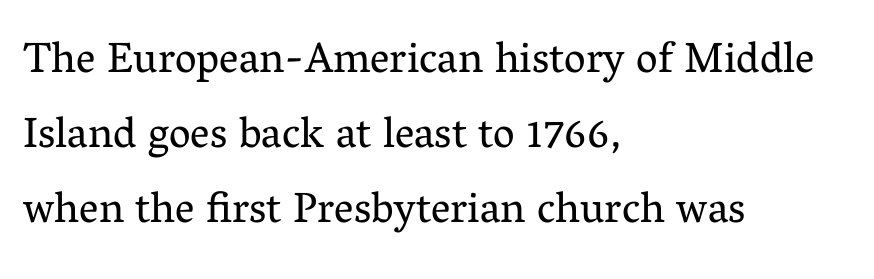
The image shows 43 px regular-weight serif type, upright; set left-aligned, line spacing 1.75x, normal letter spacing, not underlined; medium stroke contrast and a medium x-height.
